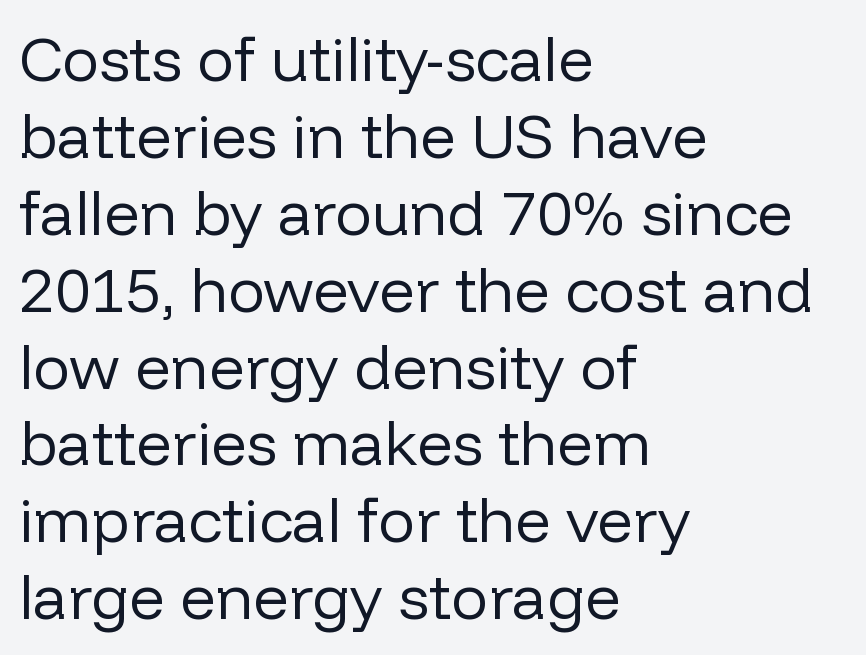
Look at the tracking — it's just the regular setting, nothing added. This rendering employs a face without finishing strokes, i.e., a sans-serif. One-word summary of the alignment: left. You can tell it's not italic because the verticals are truly vertical. This sample has the flowing, uneven cadence of proportional lettering.
